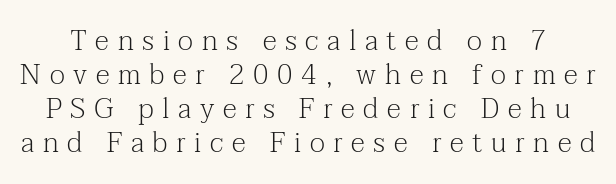
Here the designer chose a conventional face with non-uniform glyph widths. A serif font was chosen for this passage. The line texture is sparse and dotted thanks to wide tracking. A quiet, ordinary-to-light weight characterises the typeface.
